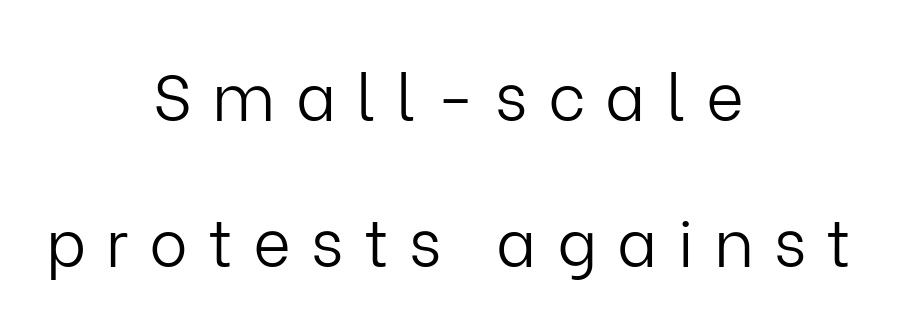
Type without underlining. This sample has the flowing, uneven cadence of proportional lettering. The typesetting does not lean heavy: it is not bold. Spacing between characters has been opened up far beyond the box default. Typeset on center — no edge is straight. Note: no serifs on the glyphs.
